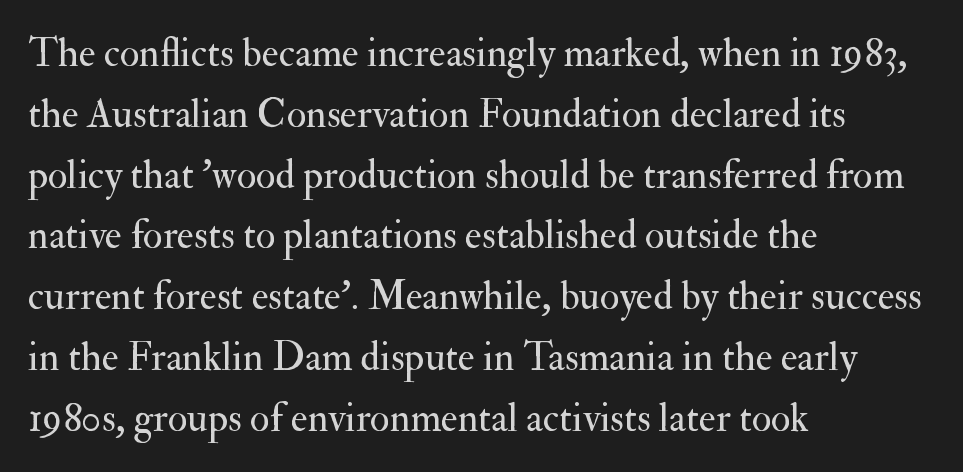
Q: Is the text bold? A: No.
Q: Is the text italic (slanted)? A: No, it is upright.
Q: Is the typeface a serif or a sans-serif typeface? A: Serif.
Q: Is the text underlined? A: No.
Q: How is the paragraph aligned? A: Left-aligned.
Q: Is the spacing between letters normal or unusually wide? A: Normal.
Q: Is the spacing between lines tight, normal or loose? A: Normal.
Q: Width (condensed, normal, or wide)? A: Normal.
Q: Stroke contrast? A: Medium.
Q: x-height? A: Small.
Q: Monospaced? A: No.
